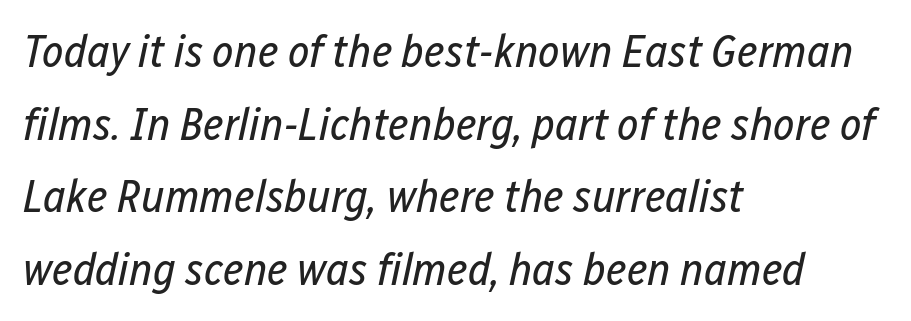
Q: Is the text bold? A: No.
Q: Is the text italic (slanted)? A: Yes, it leans right by about 12 degrees.
Q: Is the text underlined? A: No.
Q: How is the paragraph aligned? A: Left-aligned.
Q: Is the spacing between letters normal or unusually wide? A: Normal.
Q: Is the spacing between lines tight, normal or loose? A: Normal.
Q: Width (condensed, normal, or wide)? A: Condensed.
Q: Stroke contrast? A: Low.
Q: x-height? A: Medium.
Q: Monospaced? A: No.
